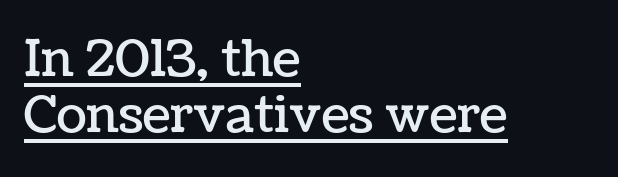
Q: Is the text italic (slanted)? A: No, it is upright.
Q: Is the text underlined? A: Yes.
Q: How is the paragraph aligned? A: Left-aligned.
Q: Is the spacing between letters normal or unusually wide? A: Normal.
Q: Is the spacing between lines tight, normal or loose? A: Tight.
Q: Width (condensed, normal, or wide)? A: Normal.
Q: Stroke contrast? A: Low.
Q: x-height? A: Medium.
Q: Monospaced? A: No.
